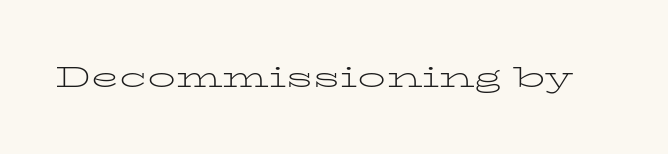
This rendering leaves character spacing at its baseline value. Just letters on the line, the space beneath them empty. The strokes are not fattened; the text isn't bold. When letters stand straight like this, we call the style roman or upright. Check where the strokes stop: tiny serifs finish them off.
